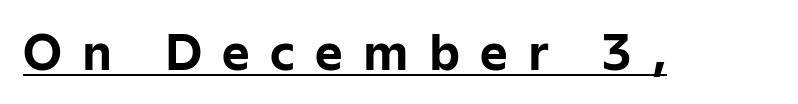
Q: Is the text bold? A: Yes.
Q: Is the text italic (slanted)? A: No, it is upright.
Q: Is the typeface a serif or a sans-serif typeface? A: Sans-serif.
Q: Is the text underlined? A: Yes.
Q: Is the spacing between letters normal or unusually wide? A: Unusually wide.
Q: Width (condensed, normal, or wide)? A: Normal.
Q: Stroke contrast? A: Low.
Q: x-height? A: Medium.
Q: Monospaced? A: No.
